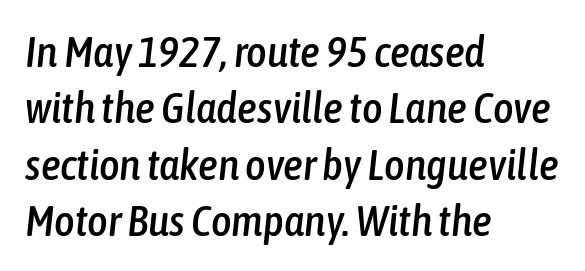
Note the varied advance widths — an 'i' is clearly narrower than an 'm'. These lines keep a tight, regular rhythm from letter to letter. The whole block is typeset with a tilt. Words float on clear page, feet unadorned.
